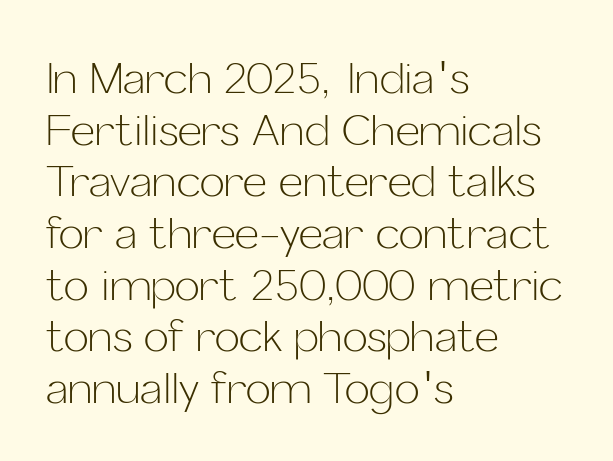
These lines were composed using upright roman letters. Bare-footed words on every line. No chunkiness to these letters — they're not bold. Each letter keeps its own natural width here, so spacing adapts to shape.
